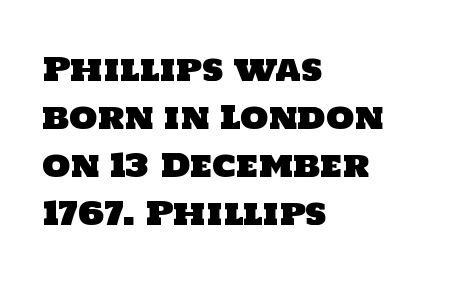
{"serif": "no", "width": "normal", "stroke_contrast": "low", "x_height": "large", "monospaced": "no", "underline": "no", "align": "left", "line_spacing": "normal", "line_spacing_ratio": 1.5, "letter_spacing": "normal", "letter_spacing_em": 0.0, "glyph_px": 32}
